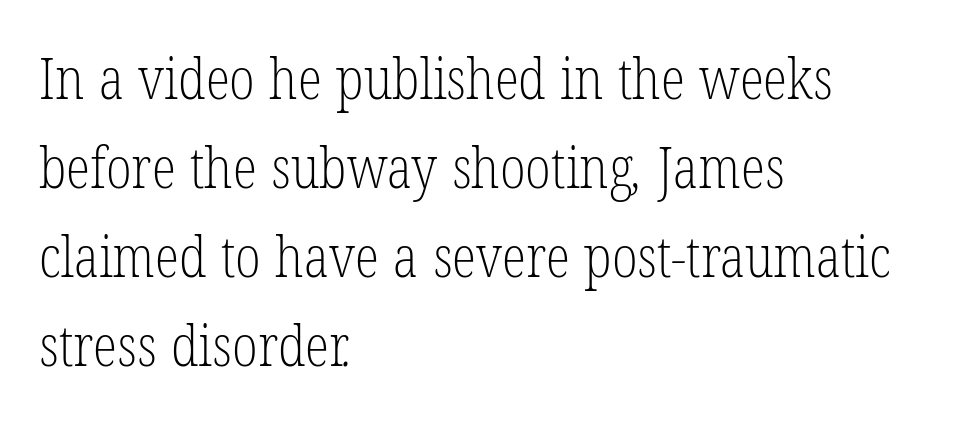
The face used here is proportionally spaced, like ordinary book or web type. The gap between lines stays unmarked. The passage is arranged the way most books set body copy — flush left. In terms of leading, this rendering sits right in the middle. Yep, those are serifs on the letters. Ink coverage per letter is moderate at most.
